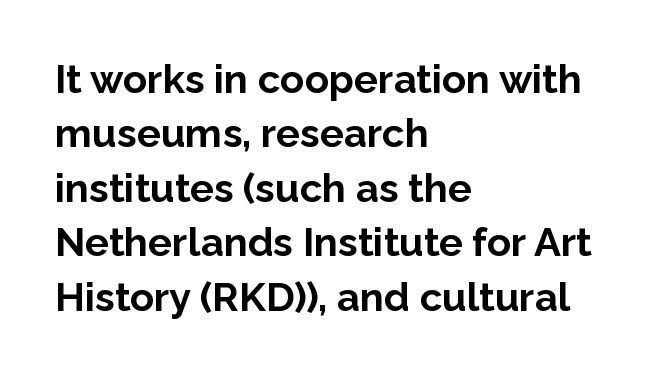
{"serif": "no", "italic": "no", "bold": "yes", "weight": "bold", "width": "normal", "stroke_contrast": "low", "x_height": "medium", "monospaced": "no", "underline": "no", "align": "left", "line_spacing": "normal", "line_spacing_ratio": 1.36, "letter_spacing": "normal", "letter_spacing_em": 0.0, "glyph_px": 40}
